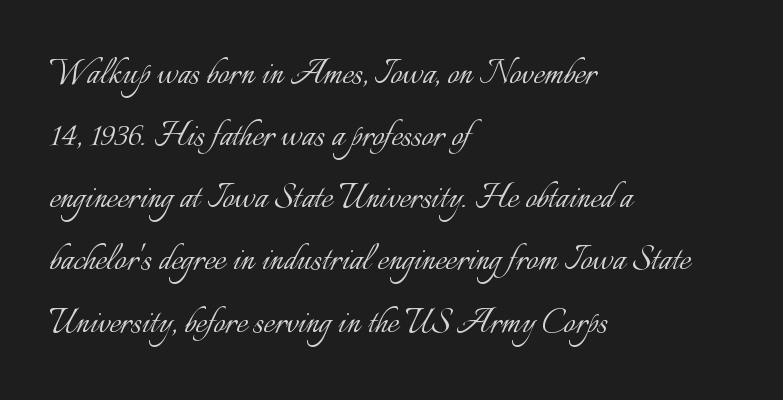
{"bold": "no", "weight": "light", "width": "normal", "stroke_contrast": "low", "x_height": "small", "monospaced": "no", "underline": "no", "align": "left", "line_spacing": "normal", "line_spacing_ratio": 1.48, "letter_spacing": "normal", "letter_spacing_em": 0.0, "glyph_px": 42}
